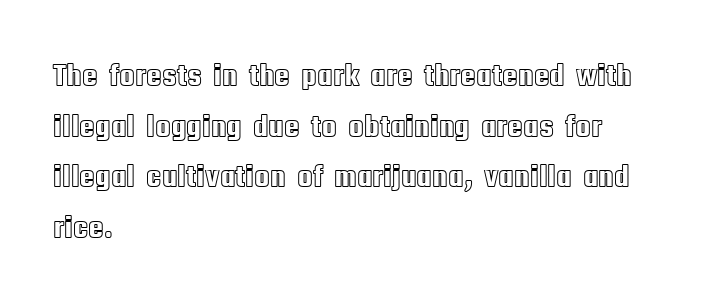
No italicization has been applied; the sample stays upright. This sample has the flowing, uneven cadence of proportional lettering. Underlining? Definitely not there. How would I describe the line gaps? Plain and ordinary. Short note: letters normally spaced.
